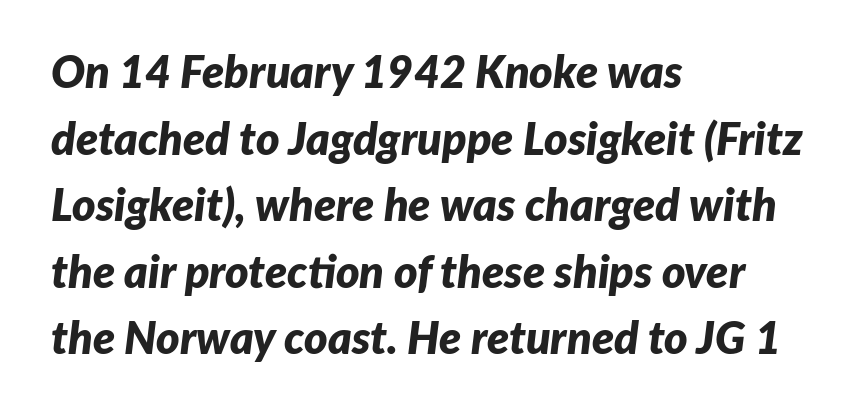
The image shows 45 px bold type, italic (leaning right); set left-aligned, normal line spacing (1.48x), normal letter spacing, not underlined; low stroke contrast and a medium x-height.
